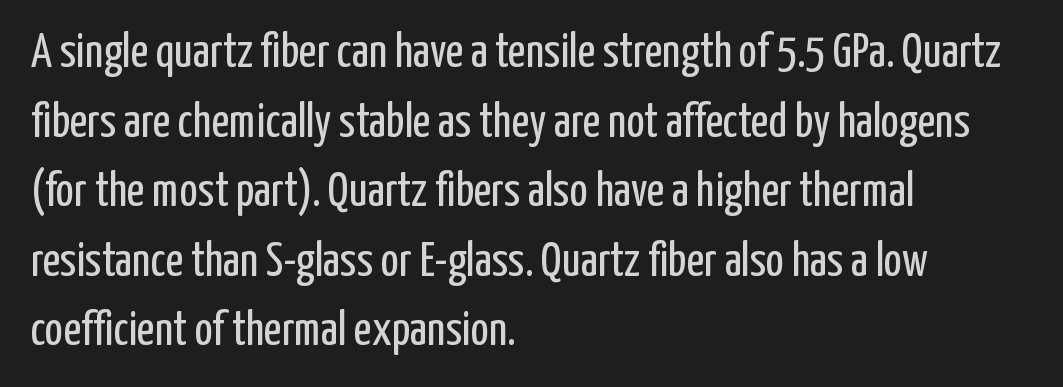
The glyphs in this specimen are sans serif. The rag falls on the right side of this text block. In terms of leading, this rendering sits right in the middle. The type sits square on the baseline with zero lean. Think of a printed novel: that variable character pitch is what you see here. Type without underlining.
